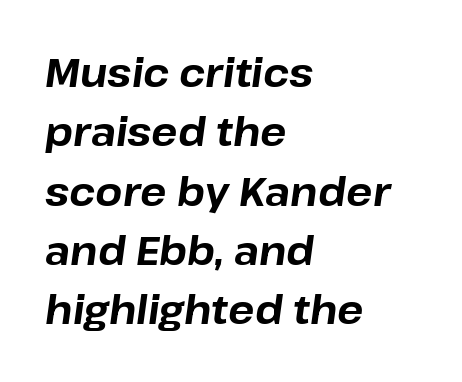
{"italic": "yes", "lean": "right", "slant_degrees": 8, "bold": "yes", "weight": "bold", "width": "normal", "stroke_contrast": "low", "x_height": "medium", "monospaced": "no", "underline": "no", "align": "left", "line_spacing": "normal", "line_spacing_ratio": 1.52, "letter_spacing": "normal", "letter_spacing_em": 0.0, "glyph_px": 39}
